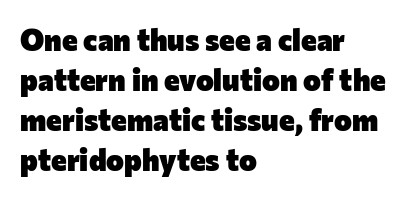
This rendering leaves character spacing at its baseline value. Plenty of ink on the page — the face is bold. The type family on display is of the sans-serif kind. All the whitespace from short lines collects on the right.
